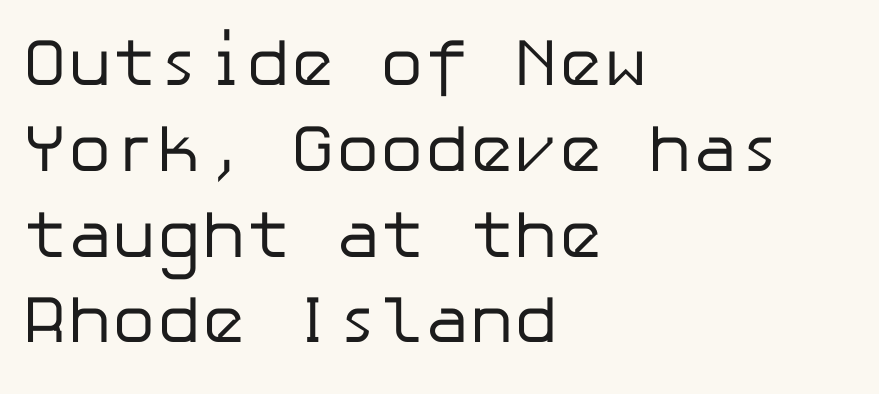
{"serif": "no", "italic": "no", "bold": "no", "weight": "regular", "width": "normal", "stroke_contrast": "low", "x_height": "medium", "underline": "no", "align": "left", "line_spacing": "normal", "line_spacing_ratio": 1.28, "letter_spacing": "normal", "letter_spacing_em": 0.0, "glyph_px": 67}
